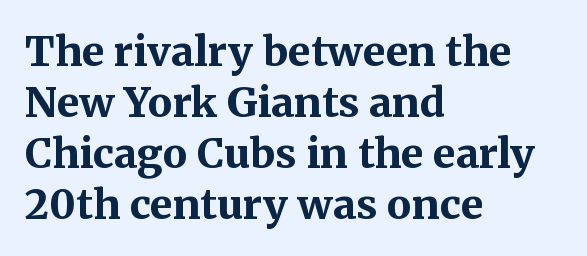
Q: Is the text bold? A: Yes.
Q: Is the text italic (slanted)? A: No, it is upright.
Q: Is the typeface a serif or a sans-serif typeface? A: Serif.
Q: Is the text underlined? A: No.
Q: How is the paragraph aligned? A: Left-aligned.
Q: Is the spacing between letters normal or unusually wide? A: Normal.
Q: Width (condensed, normal, or wide)? A: Normal.
Q: Stroke contrast? A: Medium.
Q: x-height? A: Medium.
Q: Monospaced? A: No.
